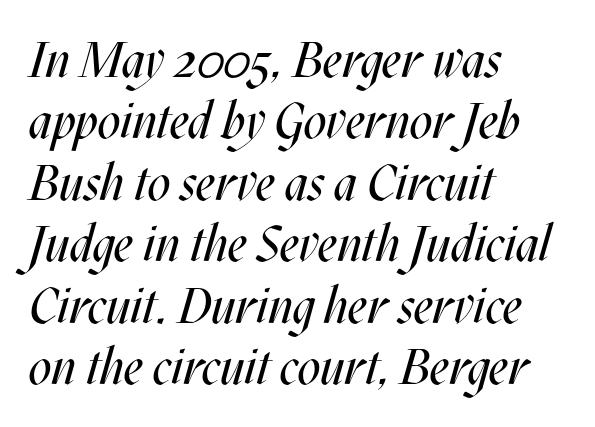
The image shows 50 px regular-weight, condensed type, italic (leaning right); set left-aligned, line spacing 1.23x, normal letter spacing, not underlined; medium stroke contrast and a large x-height.
